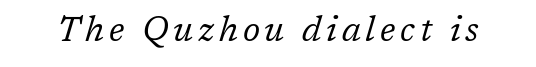
The rendering applies a slant to the glyphs. Check the space under the baseline: it is left empty. Are there feet on the stems? There are — it's a serif. Bold? No — there's no thickening of the strokes.
